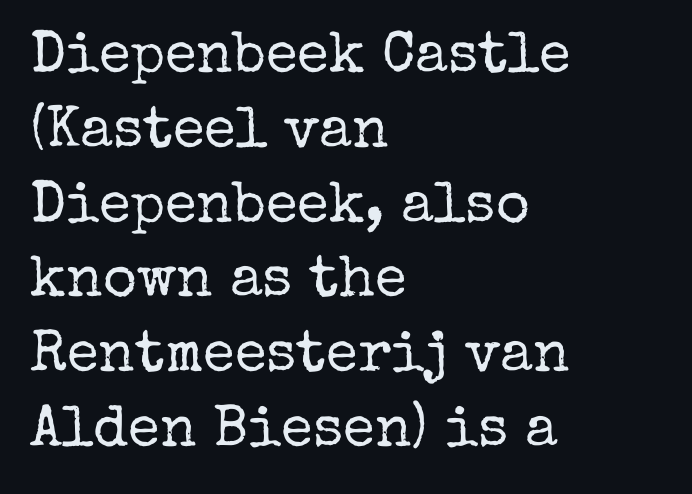
The image shows 58 px regular-weight serif type, upright; set left-aligned, normal line spacing (1.29x), normal letter spacing, not underlined; low stroke contrast and a medium x-height.
